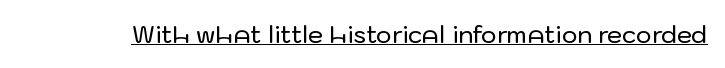
{"italic": "no", "underline": "yes", "letter_spacing": "normal", "letter_spacing_em": 0.0, "glyph_px": 24}
